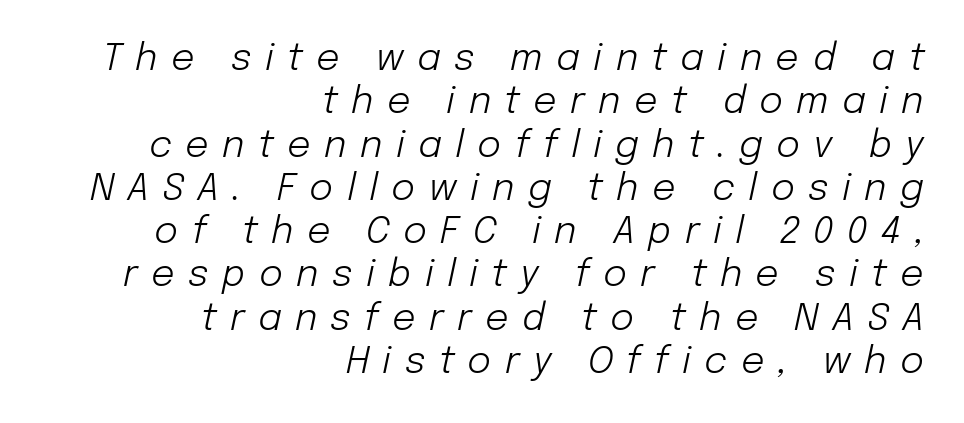
The image shows 37 px light type, italic (leaning right); set right-aligned, line spacing 1.17x, unusually wide letter spacing (+0.36 em), not underlined; low stroke contrast and a medium x-height.
